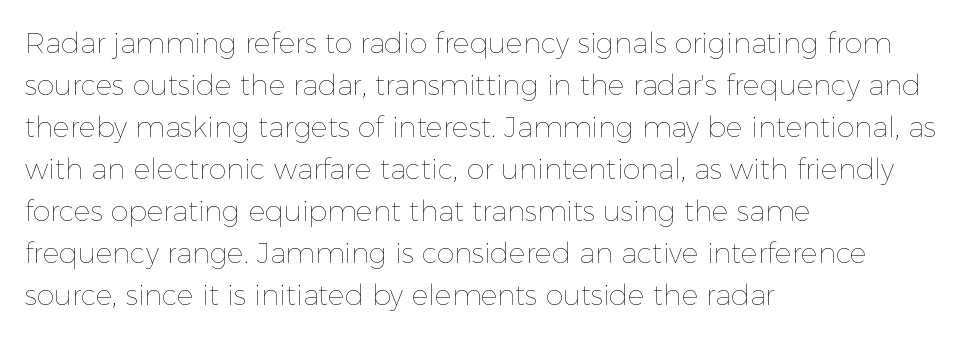
The ragged edge is on the right, which tells us the setting is flush left. Check the space under the baseline: it is left empty. Interline gaps are of average width in this sample. Character widths vary here, with narrow letters taking less room than wide ones. Is there any slant? The stems are plumb.
